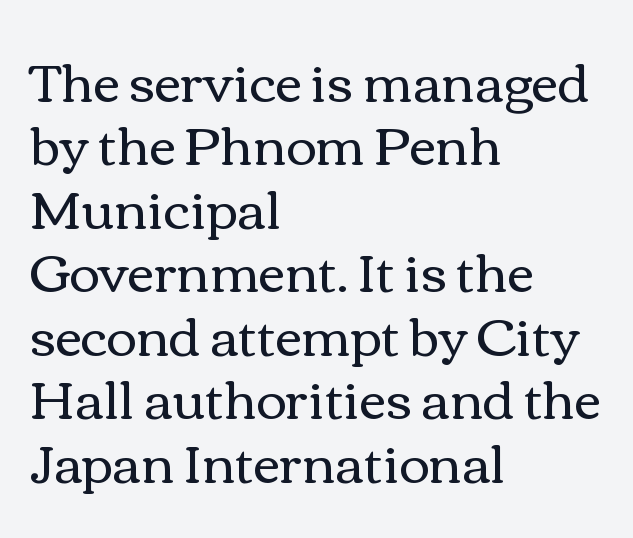
Varying glyph widths throughout — classic text-font behaviour. Which margin do the lines hug? The left one — the right edge is uneven. Students, note that the glyphs here touch the page at normal intervals. No chunkiness to these letters — they're not bold. Posture: vertical.
